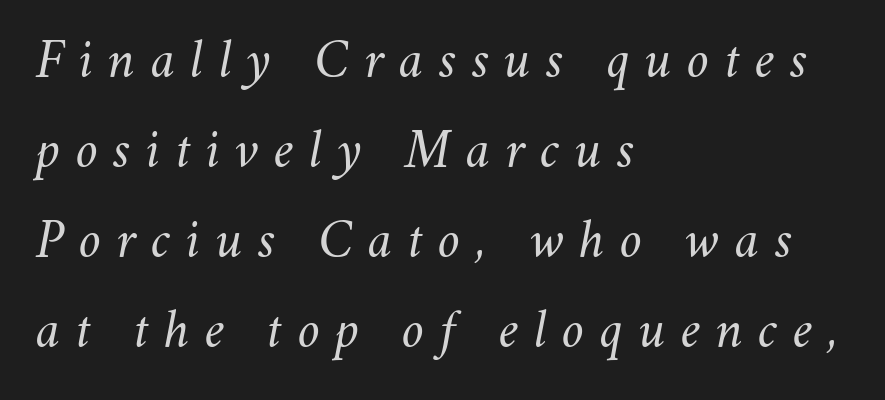
{"italic": "yes", "lean": "right", "slant_degrees": 11, "bold": "no", "weight": "light", "width": "normal", "stroke_contrast": "medium", "x_height": "small", "monospaced": "no", "underline": "no", "align": "left", "line_spacing": "normal", "line_spacing_ratio": 1.61, "letter_spacing": "wide", "letter_spacing_em": 0.27, "glyph_px": 56}
